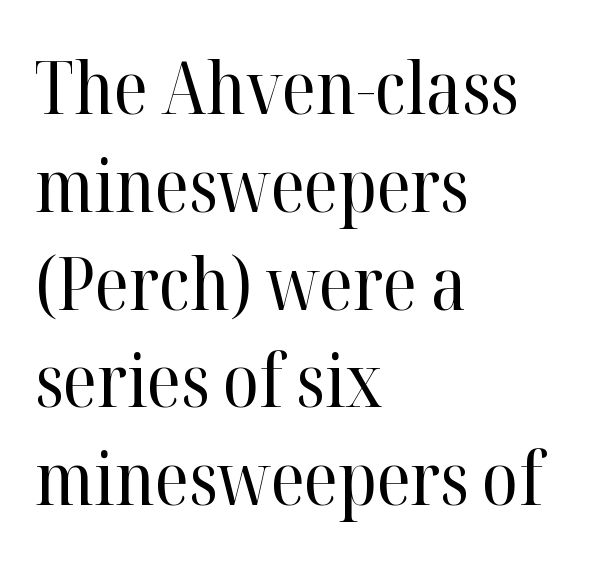
The image shows 73 px regular-weight serif type, upright; set left-aligned, normal line spacing (1.34x), normal letter spacing, not underlined; high stroke contrast and a medium x-height.
